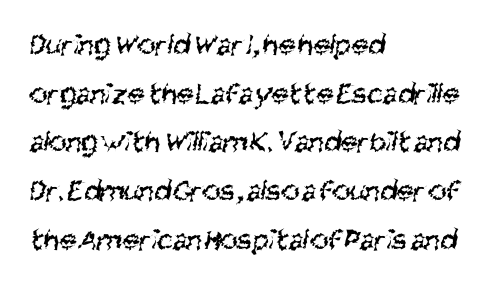
Q: Is the text bold? A: No.
Q: Is the typeface a serif or a sans-serif typeface? A: Sans-serif.
Q: Is the text underlined? A: No.
Q: How is the paragraph aligned? A: Left-aligned.
Q: Is the spacing between letters normal or unusually wide? A: Normal.
Q: Is the spacing between lines tight, normal or loose? A: Normal.
Q: Width (condensed, normal, or wide)? A: Condensed.
Q: Stroke contrast? A: Medium.
Q: x-height? A: Large.
Q: Monospaced? A: No.
